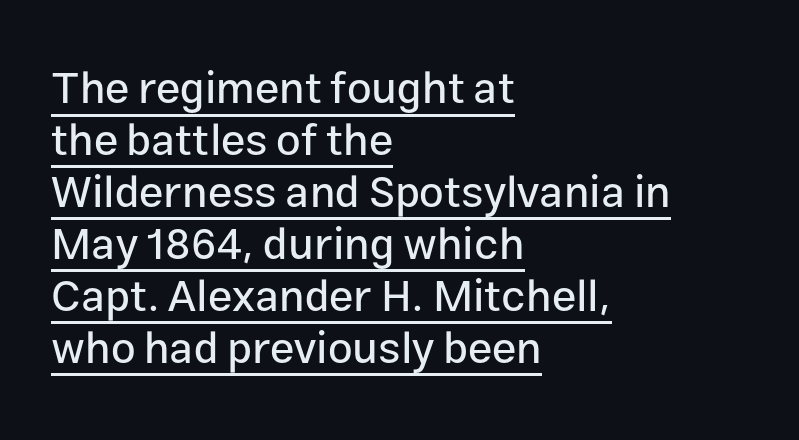
Q: Is the text italic (slanted)? A: No, it is upright.
Q: Is the typeface a serif or a sans-serif typeface? A: Sans-serif.
Q: Is the text underlined? A: Yes.
Q: How is the paragraph aligned? A: Left-aligned.
Q: Is the spacing between letters normal or unusually wide? A: Normal.
Q: Width (condensed, normal, or wide)? A: Normal.
Q: Stroke contrast? A: Low.
Q: x-height? A: Medium.
Q: Monospaced? A: No.
